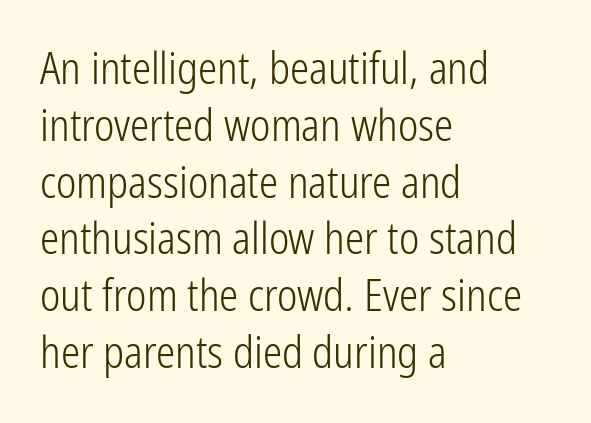
{"serif": "no", "italic": "no", "bold": "no", "weight": "light", "width": "condensed", "stroke_contrast": "low", "x_height": "medium", "monospaced": "no", "underline": "no", "align": "left", "line_spacing": "normal", "line_spacing_ratio": 1.32, "letter_spacing": "normal", "letter_spacing_em": 0.0, "glyph_px": 43}
